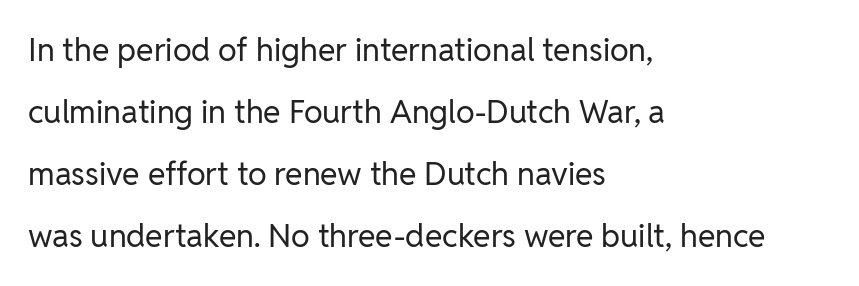
Standard letterfit; no display-style spreading of the glyphs. The specimen reads as upright at a glance. Is the type heavy? It reads as light-to-regular instead. The designer dialed line spacing up above the default.
